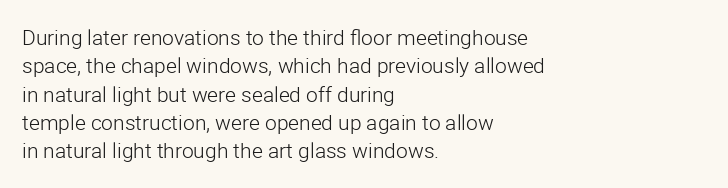
{"italic": "no", "bold": "no", "underline": "no", "align": "left", "line_spacing": "normal", "line_spacing_ratio": 1.35, "letter_spacing": "normal", "letter_spacing_em": 0.0, "glyph_px": 21}
